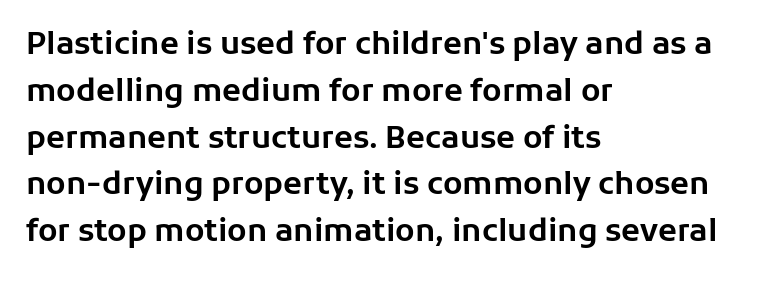
Short note: letters normally spaced. Nope, not italic — everything's standing straight. Each letter's strokes conclude bluntly, with no projecting serifs. The space beneath each line is pristine and unruled. The rag falls on the right side of this text block. Interline gaps are of average width in this sample.
